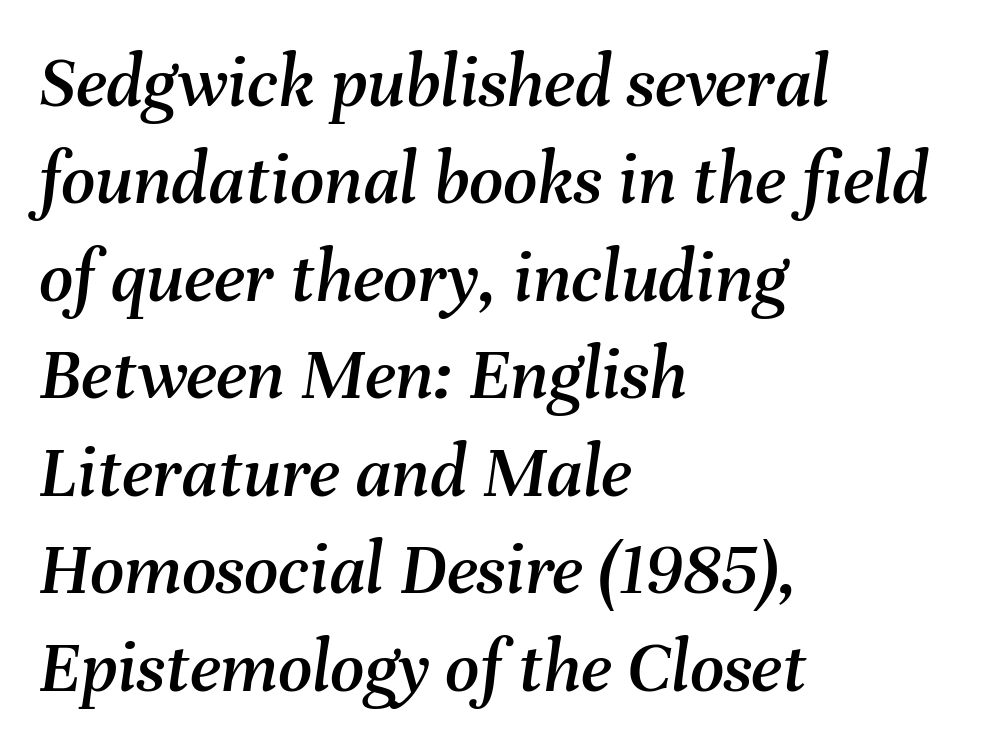
The rendering keeps characters at their native spacing. A classic flush-left, rag-right setting is used for this passage. Do the characters align in a grid? No, the font is proportional. These lines were composed using italics. Descenders hang freely into open space. In terms of leading, this rendering sits right in the middle.
